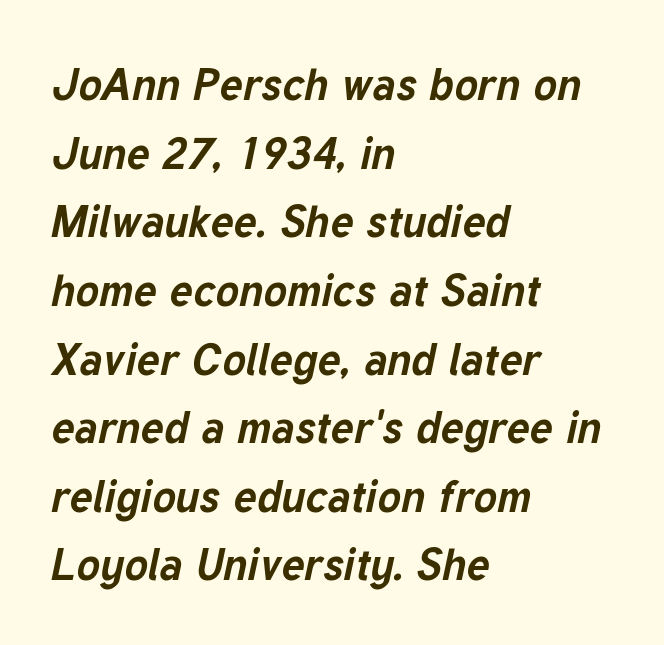
Q: Is the text bold? A: Yes.
Q: Is the text italic (slanted)? A: Yes, it leans right by about 12 degrees.
Q: Is the text underlined? A: No.
Q: How is the paragraph aligned? A: Left-aligned.
Q: Is the spacing between letters normal or unusually wide? A: Normal.
Q: Is the spacing between lines tight, normal or loose? A: Normal.
Q: Width (condensed, normal, or wide)? A: Normal.
Q: Stroke contrast? A: Low.
Q: x-height? A: Medium.
Q: Monospaced? A: No.
